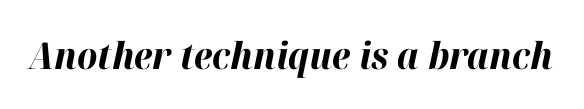
Heft: maximum for text — a bold. The space directly below the letters is spotless. A typesetter would mark this as italic. The letters advance in unequal steps, a hallmark of proportional type. No extra tracking has been applied to these lines.
